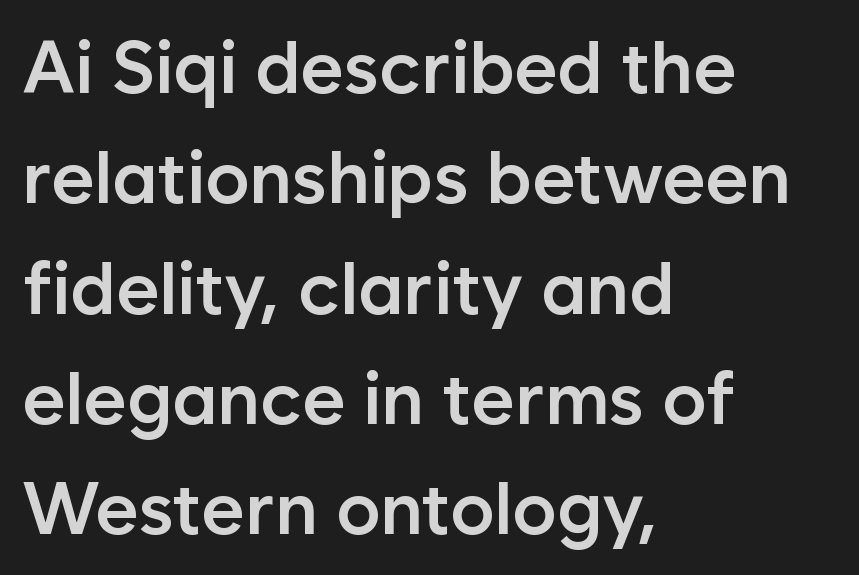
Q: Is the text bold? A: Semi-bold.
Q: Is the text italic (slanted)? A: No, it is upright.
Q: Is the typeface a serif or a sans-serif typeface? A: Sans-serif.
Q: Is the text underlined? A: No.
Q: How is the paragraph aligned? A: Left-aligned.
Q: Is the spacing between letters normal or unusually wide? A: Normal.
Q: Is the spacing between lines tight, normal or loose? A: Normal.
Q: Width (condensed, normal, or wide)? A: Normal.
Q: Stroke contrast? A: Low.
Q: x-height? A: Medium.
Q: Monospaced? A: No.
